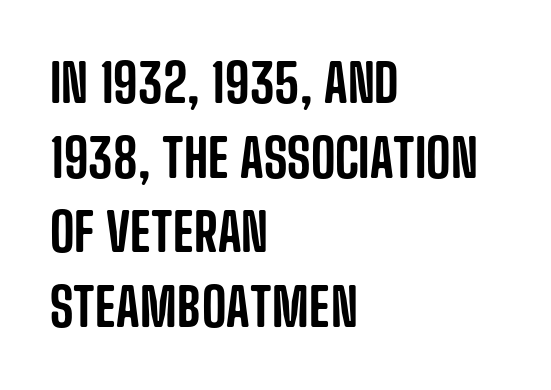
The face used here is rendered with its standard letterfit. The leading is moderate, giving the passage an even texture. The strip under each line holds only bare page. Check where the strokes stop: nothing finishes them off — pure sans. Every row of glyphs begins at an identical x-position on the left.
